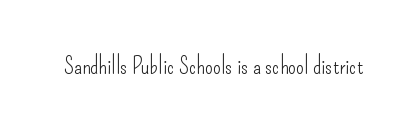
The image shows 23 px text type, upright; set normal letter spacing, not underlined.
